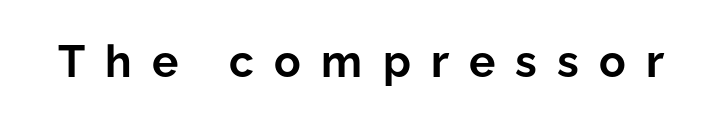
The image shows 44 px bold sans-serif type, upright; set unusually wide letter spacing (+0.46 em), not underlined; low stroke contrast and a medium x-height.
